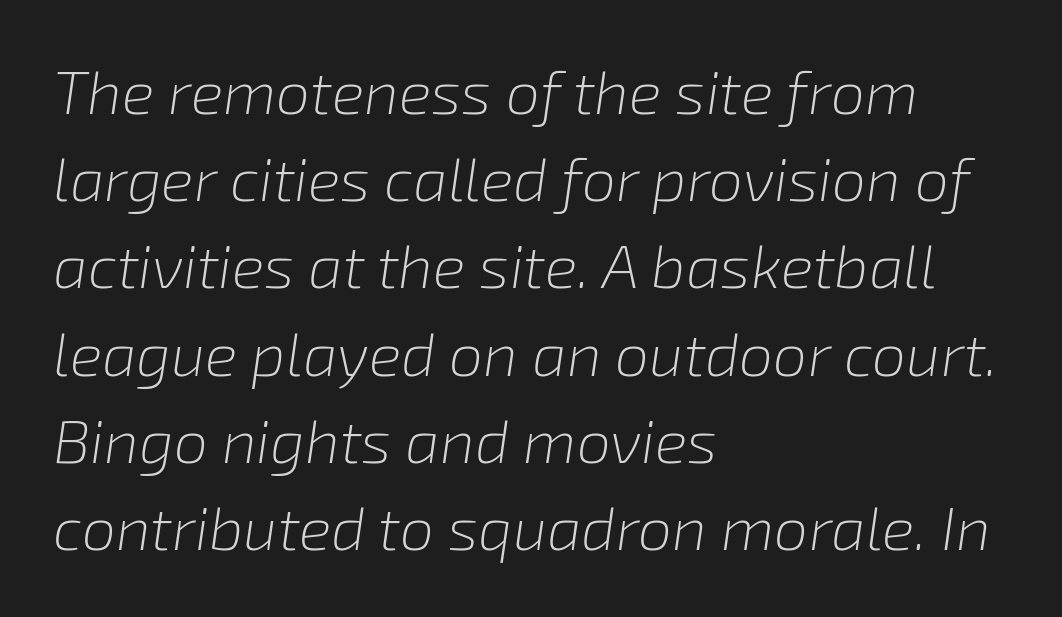
This rendering leaves character spacing at its baseline value. Proportional: the letters do not fall into vertical columns. The setting favours the left margin, as ordinary paragraphs usually do. Vertical spacing — default. Stem width sits at or under what a default text font uses.
